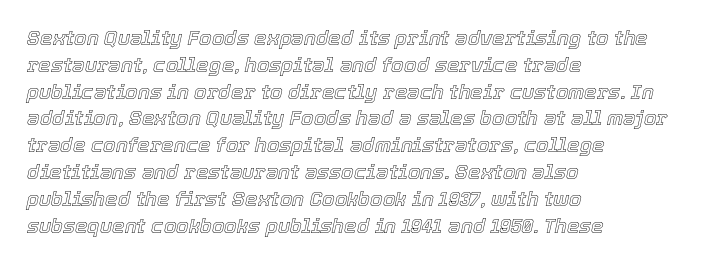
The image shows 20 px text type, italic (leaning right); set left-aligned, normal line spacing (1.34x), normal letter spacing, not underlined.
